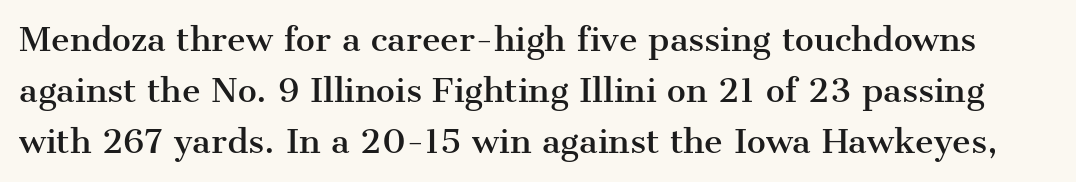
Q: Is the text italic (slanted)? A: No, it is upright.
Q: Is the typeface a serif or a sans-serif typeface? A: Serif.
Q: Is the text underlined? A: No.
Q: Is the spacing between letters normal or unusually wide? A: Normal.
Q: Is the spacing between lines tight, normal or loose? A: Normal.
Q: Width (condensed, normal, or wide)? A: Normal.
Q: Stroke contrast? A: Medium.
Q: x-height? A: Medium.
Q: Monospaced? A: No.
